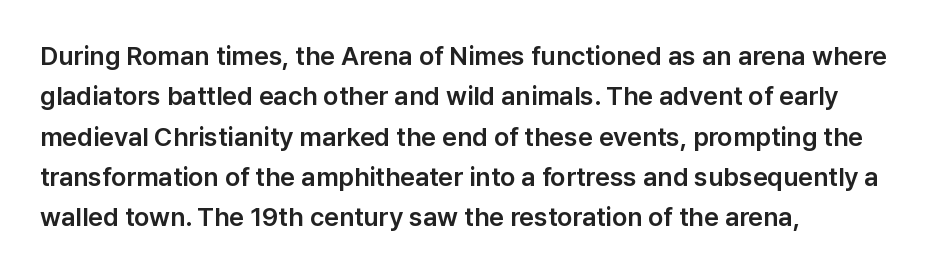
The image shows 26 px text type, upright; set left-aligned, normal line spacing (1.55x), normal letter spacing, not underlined.
